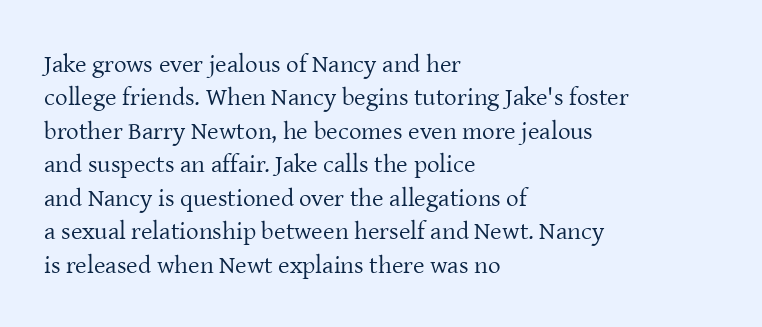
{"italic": "no", "bold": "no", "underline": "no", "align": "left", "line_spacing": "normal", "line_spacing_ratio": 1.34, "letter_spacing": "normal", "letter_spacing_em": 0.0, "glyph_px": 25}
